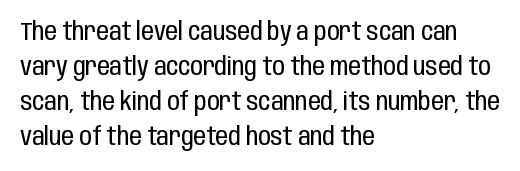
Q: Is the text bold? A: No.
Q: Is the text italic (slanted)? A: No, it is upright.
Q: Is the text underlined? A: No.
Q: How is the paragraph aligned? A: Left-aligned.
Q: Is the spacing between letters normal or unusually wide? A: Normal.
Q: Is the spacing between lines tight, normal or loose? A: Normal.
